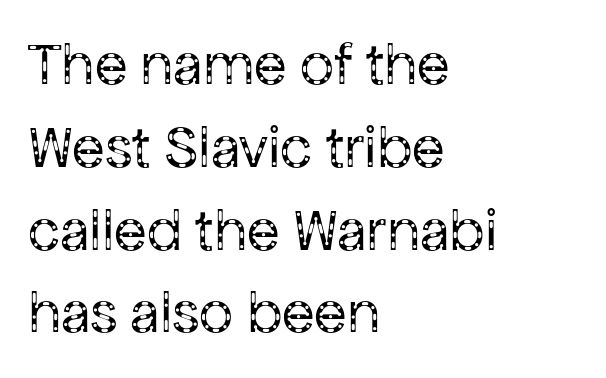
Q: Is the text bold? A: No.
Q: Is the text italic (slanted)? A: No, it is upright.
Q: Is the typeface a serif or a sans-serif typeface? A: Sans-serif.
Q: Is the text underlined? A: No.
Q: How is the paragraph aligned? A: Left-aligned.
Q: Is the spacing between letters normal or unusually wide? A: Normal.
Q: Is the spacing between lines tight, normal or loose? A: Normal.
Q: Width (condensed, normal, or wide)? A: Normal.
Q: Stroke contrast? A: Low.
Q: x-height? A: Medium.
Q: Monospaced? A: No.
